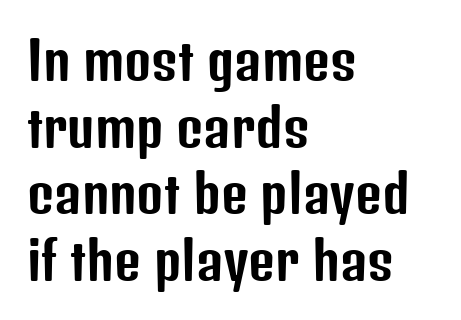
The image shows 52 px condensed sans-serif type, upright; set left-aligned, normal line spacing (1.28x), normal letter spacing, not underlined; low stroke contrast and a medium x-height.
